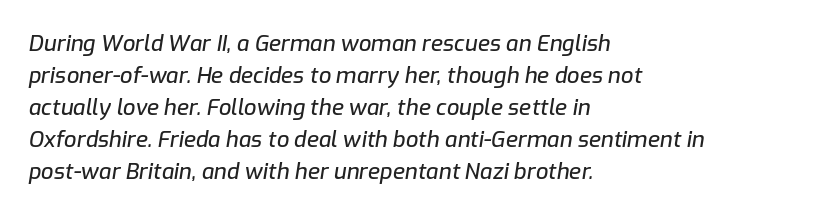
{"italic": "yes", "lean": "right", "slant_degrees": 9, "underline": "no", "align": "left", "line_spacing": "normal", "line_spacing_ratio": 1.46, "letter_spacing": "normal", "letter_spacing_em": 0.0, "glyph_px": 22}
